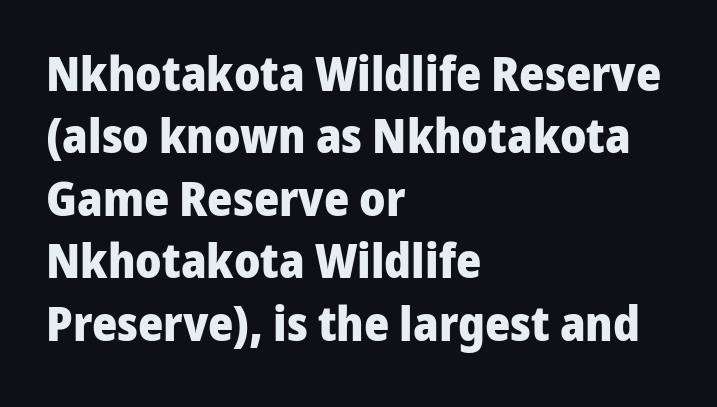
Q: Is the text bold? A: Yes.
Q: Is the text italic (slanted)? A: No, it is upright.
Q: Is the typeface a serif or a sans-serif typeface? A: Sans-serif.
Q: Is the text underlined? A: No.
Q: How is the paragraph aligned? A: Left-aligned.
Q: Is the spacing between letters normal or unusually wide? A: Normal.
Q: Is the spacing between lines tight, normal or loose? A: Normal.
Q: Width (condensed, normal, or wide)? A: Normal.
Q: Stroke contrast? A: Low.
Q: x-height? A: Medium.
Q: Monospaced? A: No.
